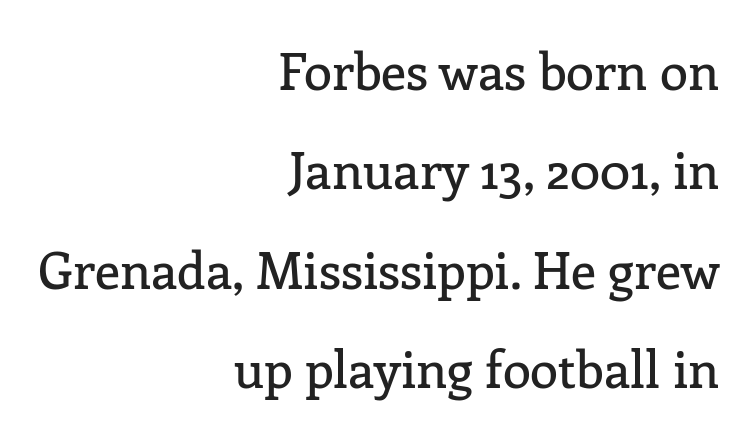
{"serif": "yes", "italic": "no", "width": "normal", "stroke_contrast": "low", "x_height": "medium", "monospaced": "no", "underline": "no", "align": "right", "line_spacing": "loose", "line_spacing_ratio": 1.95, "letter_spacing": "normal", "letter_spacing_em": 0.0, "glyph_px": 51}
